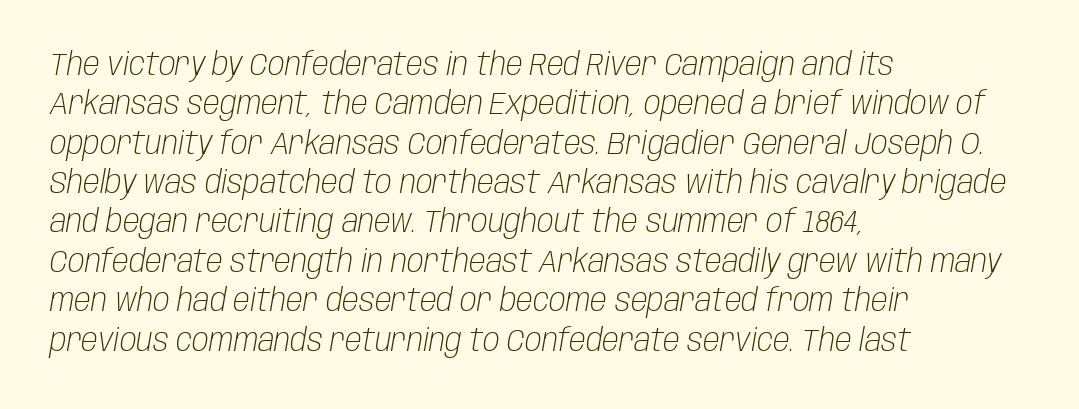
In terms of letterspacing, this is plain default setting. The strokes are not fattened; the text isn't bold. Each letter keeps its own natural width here, so spacing adapts to shape. Underline: absent. Casual observation: everything's shoved over to the left.
